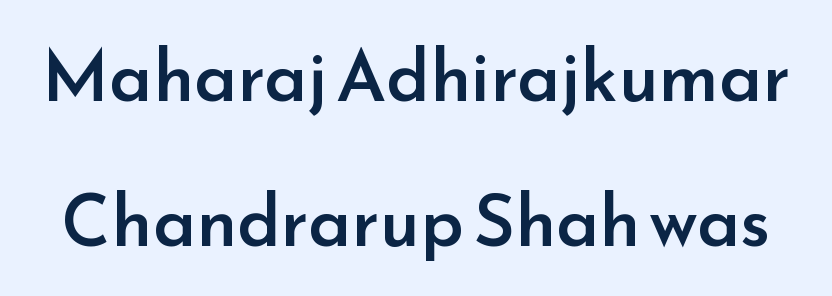
{"serif": "no", "italic": "no", "bold": "semi", "weight": "semibold", "width": "normal", "stroke_contrast": "low", "x_height": "small", "monospaced": "no", "underline": "no", "line_spacing": "loose", "line_spacing_ratio": 2.01, "letter_spacing": "normal", "letter_spacing_em": 0.0, "glyph_px": 72}
